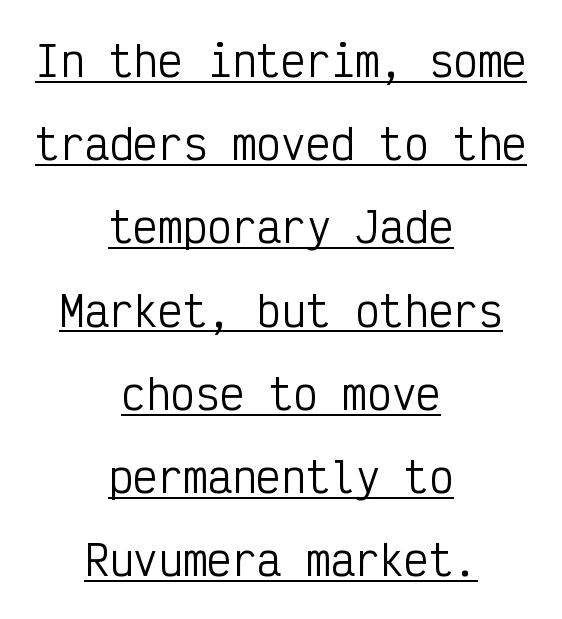
The paragraph shown floats in the horizontal middle. The tracking reads as untouched default to a designer's eye. Posture: vertical. Is the stroke heavy? The answer is a plain regular-or-lighter. The type family on display is of the sans-serif kind. The passage shown is typed in a monospace face where columns stay perfectly aligned.
